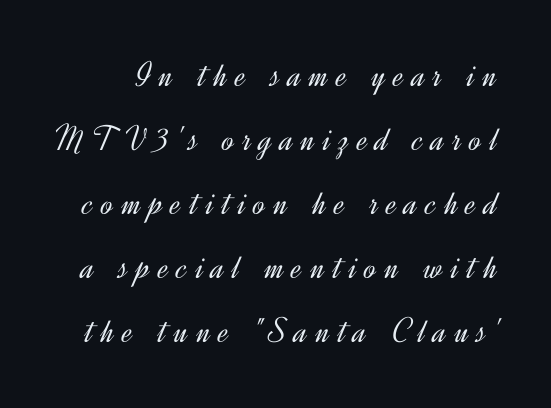
{"serif": "no", "bold": "no", "weight": "light", "width": "normal", "x_height": "small", "monospaced": "no", "underline": "no", "line_spacing_ratio": 1.78, "letter_spacing": "wide", "letter_spacing_em": 0.23, "glyph_px": 36}
